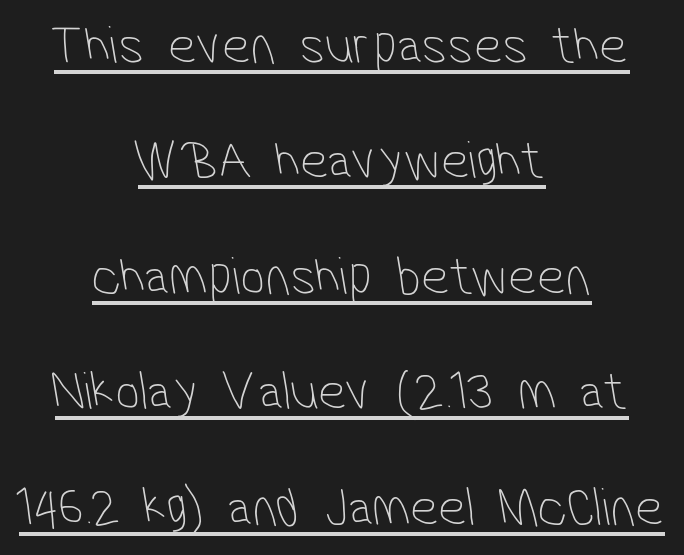
A typesetter would call this leading open, well beyond the default. Are there feet on the stems? There aren't — it's a sans. Descenders here cross a horizontal rule under the line. Caption: standard tracking, unaltered. One-word summary of the alignment: center.
